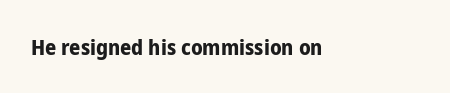
Short note: letters normally spaced. Words float on clear page, feet unadorned. The letters stand upright; this is a roman face. Heavy, bold letterforms.
